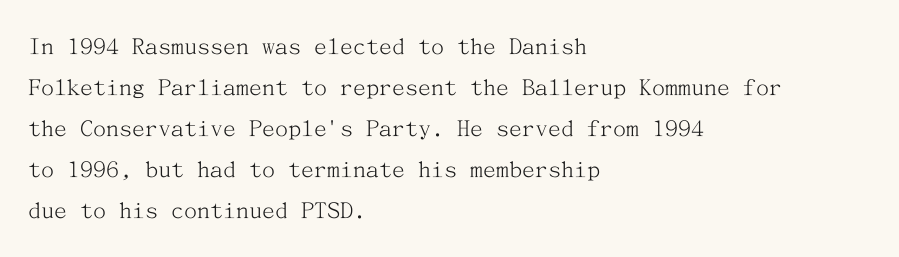
{"italic": "no", "bold": "no", "underline": "no", "align": "left", "line_spacing": "normal", "line_spacing_ratio": 1.58, "letter_spacing": "normal", "letter_spacing_em": 0.0, "glyph_px": 26}
